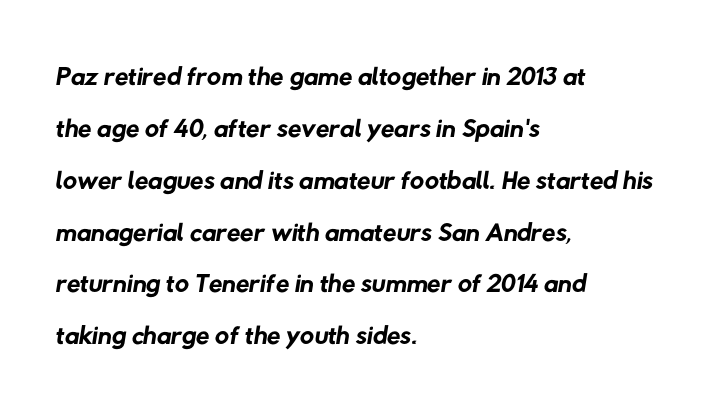
Here the designer chose a conventional face with non-uniform glyph widths. Weight: not bold — regular or lighter. Check the space under the baseline: it is left empty. Compared with typical paragraphs, the rows here are spaced about the same. Casual observation: everything's shoved over to the left.
